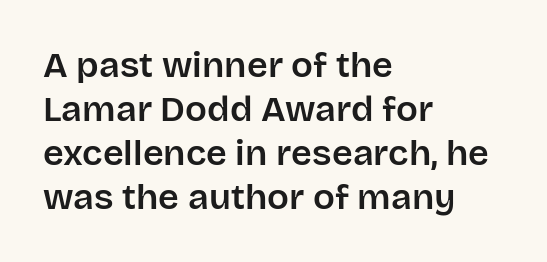
Q: Is the text italic (slanted)? A: No, it is upright.
Q: Is the typeface a serif or a sans-serif typeface? A: Sans-serif.
Q: Is the text underlined? A: No.
Q: How is the paragraph aligned? A: Left-aligned.
Q: Is the spacing between letters normal or unusually wide? A: Normal.
Q: Width (condensed, normal, or wide)? A: Normal.
Q: Stroke contrast? A: Low.
Q: x-height? A: Large.
Q: Monospaced? A: No.
